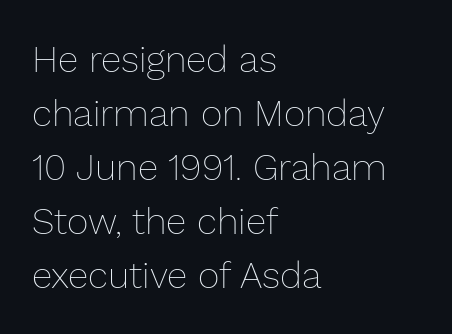
{"italic": "no", "bold": "no", "weight": "thin", "width": "normal", "stroke_contrast": "low", "x_height": "medium", "monospaced": "no", "underline": "no", "align": "left", "line_spacing": "normal", "line_spacing_ratio": 1.46, "letter_spacing": "normal", "letter_spacing_em": 0.0, "glyph_px": 37}
